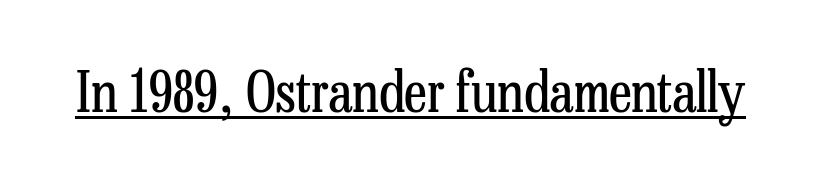
Classification — serif. Is there any slant? The stems are plumb. Underlining? Definitely there. Spacing verdict: proportional, widths tailored to each character. Summary of weight: not heavy and not bold. The line texture is even and compact thanks to regular tracking.
